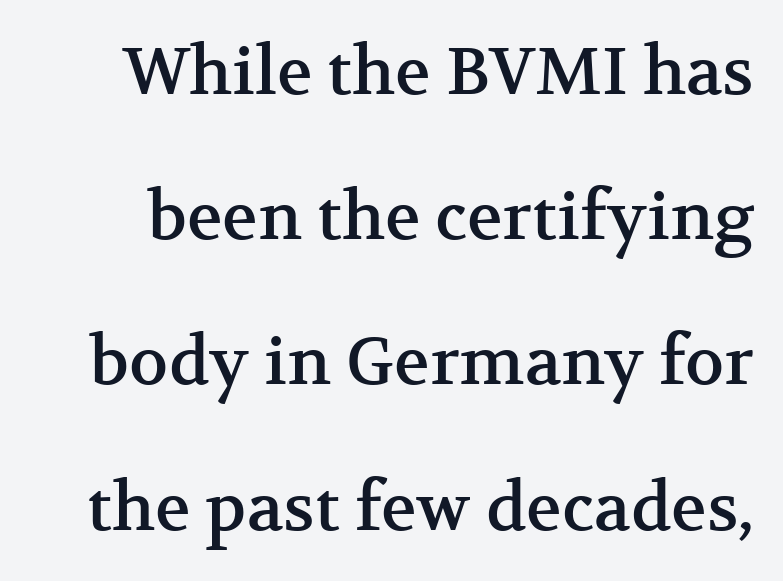
The space beneath each line is pristine and unruled. This block would shrink considerably if given ordinary leading; it's expanded now. Small tapered or slab feet sit at the stroke ends, so this counts as serif. Nobody touched the tracking dial on this one. Tall strokes in this sample are plumb rather than angled.
